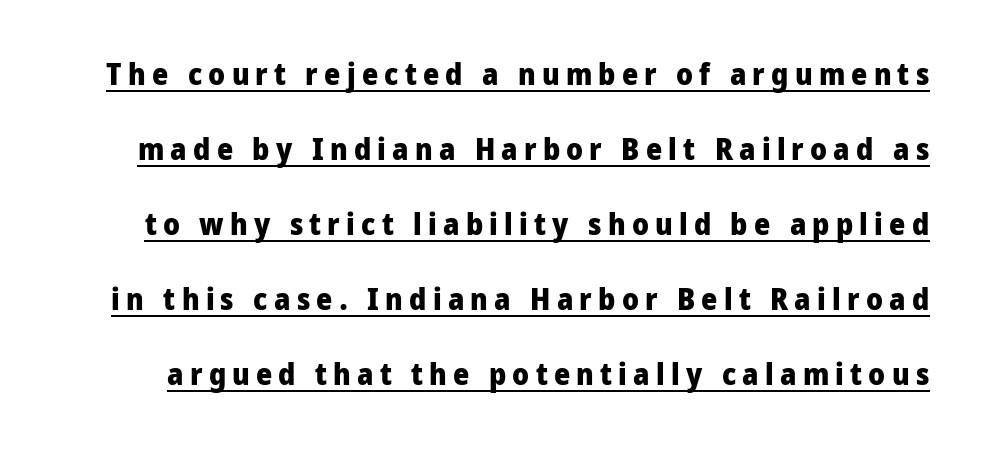
Q: Is the text bold? A: Yes.
Q: Is the text italic (slanted)? A: No, it is upright.
Q: Is the typeface a serif or a sans-serif typeface? A: Sans-serif.
Q: Is the text underlined? A: Yes.
Q: Is the spacing between letters normal or unusually wide? A: Unusually wide.
Q: Is the spacing between lines tight, normal or loose? A: Loose.
Q: Width (condensed, normal, or wide)? A: Condensed.
Q: Stroke contrast? A: Low.
Q: x-height? A: Large.
Q: Monospaced? A: No.
